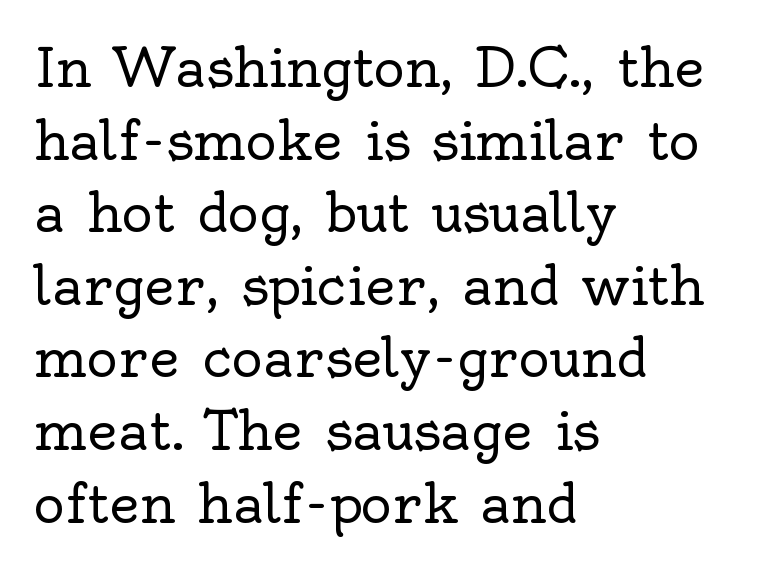
{"serif": "yes", "italic": "no", "bold": "no", "weight": "regular", "width": "normal", "x_height": "small", "monospaced": "no", "underline": "no", "align": "left", "line_spacing": "normal", "line_spacing_ratio": 1.37, "letter_spacing": "normal", "letter_spacing_em": 0.0, "glyph_px": 53}
